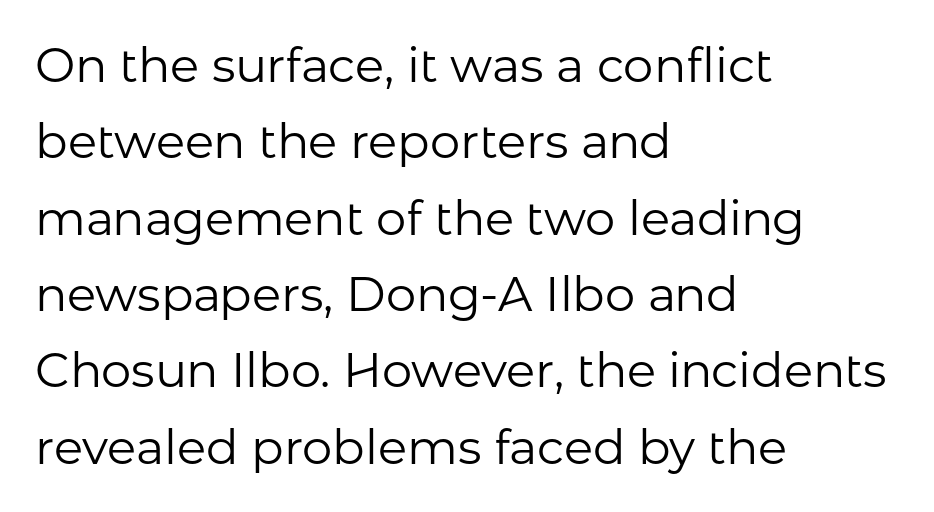
The image shows 48 px regular-weight sans-serif type, upright; set left-aligned, normal line spacing (1.59x), normal letter spacing, not underlined; low stroke contrast and a medium x-height.
